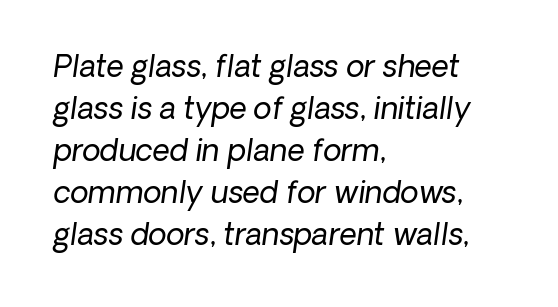
Q: Is the text bold? A: No.
Q: Is the text italic (slanted)? A: Yes, it leans right by about 8 degrees.
Q: Is the text underlined? A: No.
Q: How is the paragraph aligned? A: Left-aligned.
Q: Is the spacing between letters normal or unusually wide? A: Normal.
Q: Is the spacing between lines tight, normal or loose? A: Normal.
Q: Width (condensed, normal, or wide)? A: Normal.
Q: Stroke contrast? A: Low.
Q: x-height? A: Medium.
Q: Monospaced? A: No.
